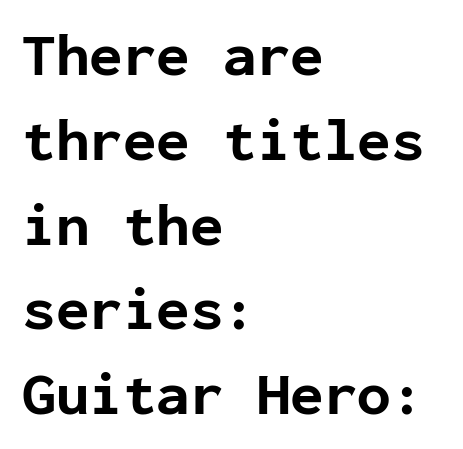
The image shows 61 px bold sans-serif type, upright, monospaced; set left-aligned, normal line spacing (1.39x), normal letter spacing, not underlined; low stroke contrast and a medium x-height.
